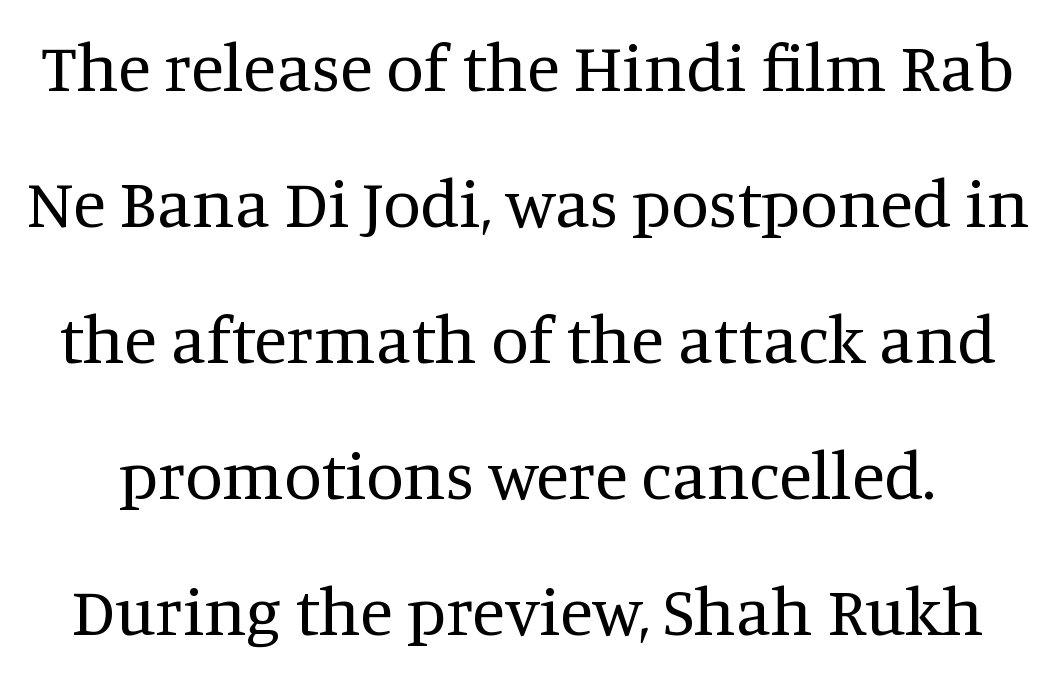
{"serif": "yes", "italic": "no", "bold": "no", "weight": "regular", "width": "normal", "stroke_contrast": "medium", "x_height": "large", "monospaced": "no", "underline": "no", "line_spacing": "loose", "line_spacing_ratio": 2.0, "letter_spacing": "normal", "letter_spacing_em": 0.0, "glyph_px": 68}
